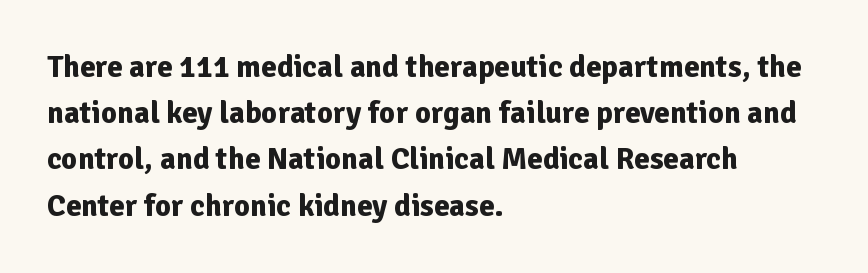
The image shows 31 px bold sans-serif type, upright; set left-aligned, normal line spacing (1.49x), normal letter spacing, not underlined; low stroke contrast and a medium x-height.
